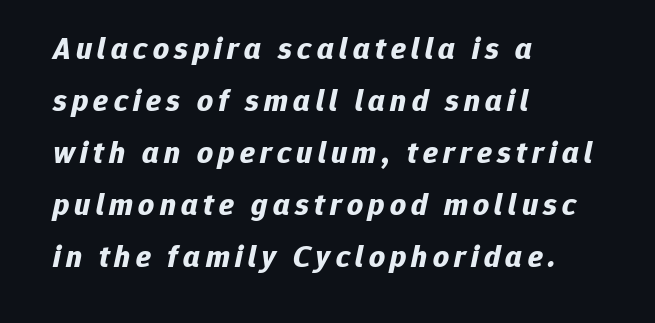
These lines are set flush left with a ragged right edge. Every letter is thick-stroked: bold, no question. Line spacing here is normal. Proportional: the letters do not fall into vertical columns. A bare baseline throughout the passage.
